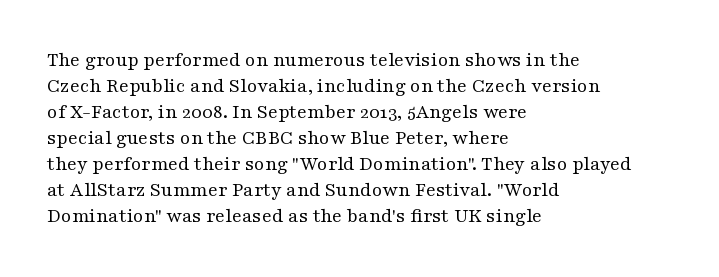
Q: Is the text bold? A: No.
Q: Is the text italic (slanted)? A: No, it is upright.
Q: Is the text underlined? A: No.
Q: How is the paragraph aligned? A: Left-aligned.
Q: Is the spacing between letters normal or unusually wide? A: Normal.
